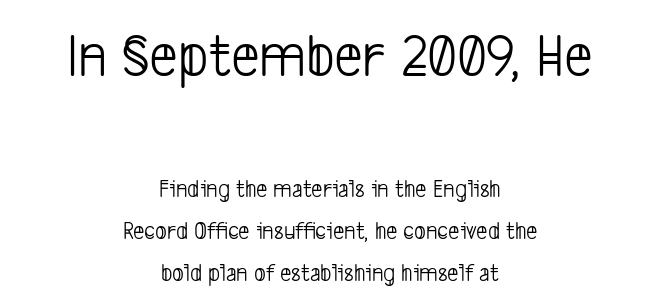
The image shows 63 px light, condensed sans-serif type; set centered, normal line spacing (1.68x), normal letter spacing, not underlined; the first (top) block is 2.52x larger; low stroke contrast and a medium x-height.
